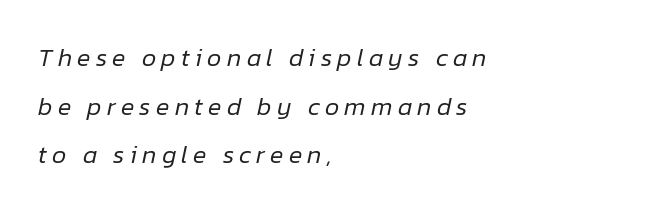
{"italic": "yes", "lean": "right", "slant_degrees": 12, "bold": "no", "underline": "no", "align": "left", "line_spacing": "loose", "line_spacing_ratio": 1.95, "letter_spacing": "wide", "letter_spacing_em": 0.21, "glyph_px": 25}
